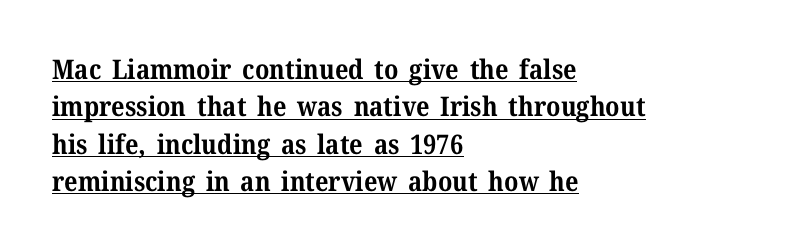
The image shows 27 px bold type, upright; set left-aligned, normal line spacing (1.38x), normal letter spacing, underlined.
